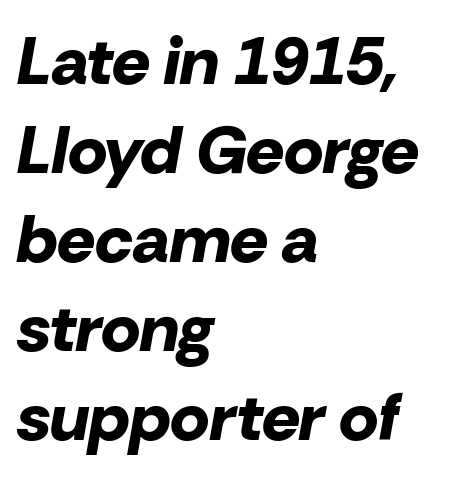
Unmarked baselines from the first word to the last. Quick note: italic. Nothing unusual about the tracking: characters are spaced as the font intends. Summary of vertical rhythm: regular, with standard interline spacing.
